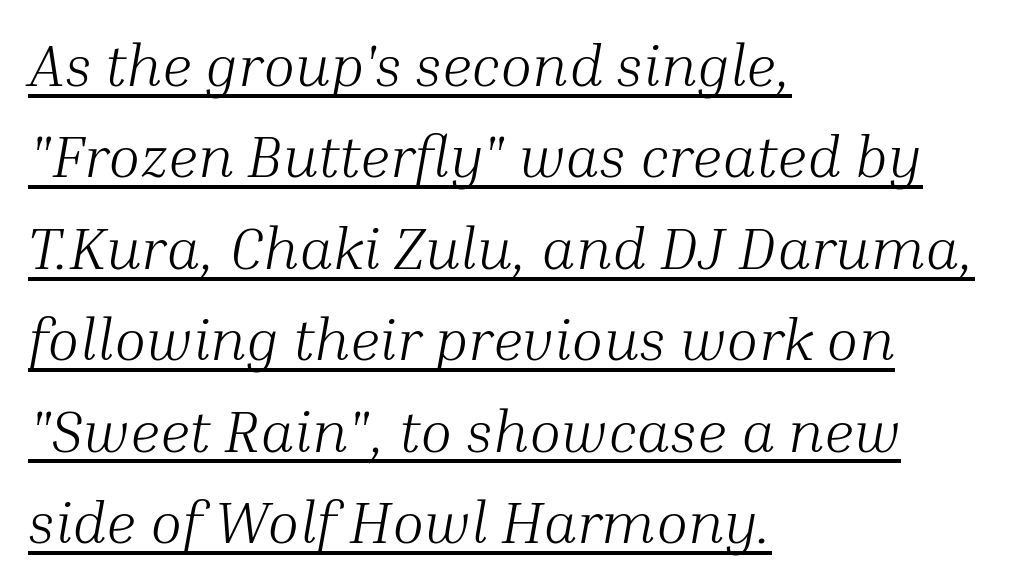
Unlike a clean sans, this face finishes its strokes with serifs. A quiet, ordinary-to-light weight characterises the typeface. Normally led — the rows are evenly, conventionally spaced. Do the characters align in a grid? No, the font is proportional.
